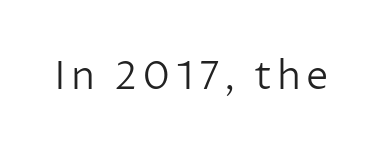
Think of a printed novel: that variable character pitch is what you see here. No italicization has been applied; the sample stays upright. The cut favours lightness, reaching ordinary text weight at its darkest. The strip under each line holds only bare page. Each letter's strokes conclude bluntly, with no projecting serifs.
